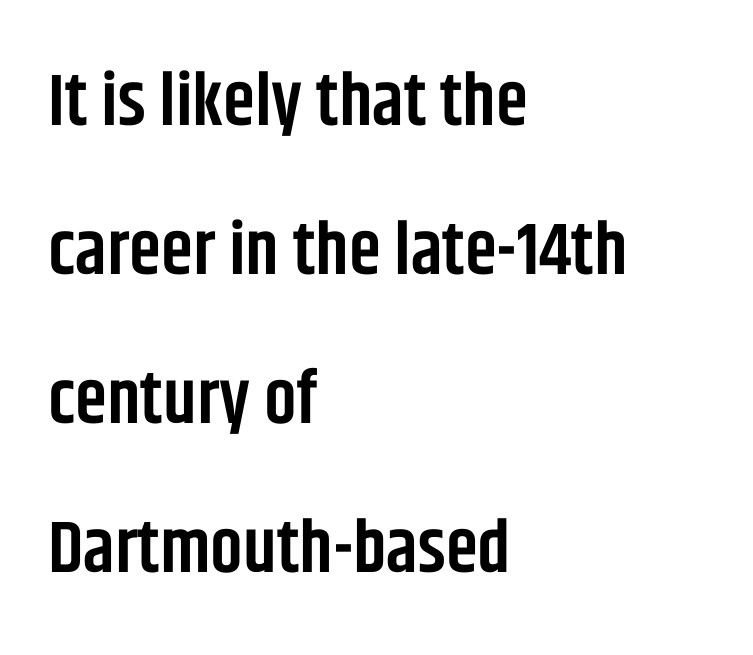
The image shows 73 px semibold, condensed sans-serif type, upright; set left-aligned, loose line spacing (2.04x), normal letter spacing, not underlined; low stroke contrast and a large x-height.
